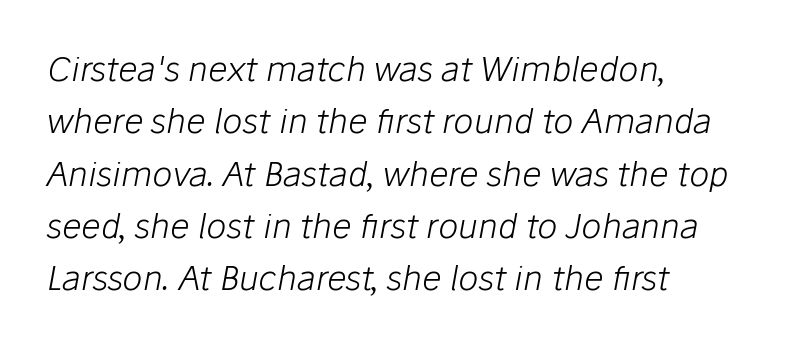
One glance says typical: line gaps are just what's usual. Just letters on the line, the space beneath them empty. Default kerning and tracking; the words read as compact shapes. Designer's note — italics engaged. Varying glyph widths throughout — classic text-font behaviour. Notice how the passage keeps a crisp vertical edge on the left only.
